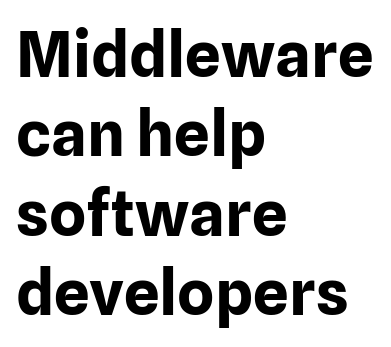
Q: Is the text bold? A: Yes.
Q: Is the text italic (slanted)? A: No, it is upright.
Q: Is the typeface a serif or a sans-serif typeface? A: Sans-serif.
Q: Is the text underlined? A: No.
Q: How is the paragraph aligned? A: Left-aligned.
Q: Is the spacing between letters normal or unusually wide? A: Normal.
Q: Is the spacing between lines tight, normal or loose? A: Normal.
Q: Width (condensed, normal, or wide)? A: Normal.
Q: Stroke contrast? A: Low.
Q: x-height? A: Medium.
Q: Monospaced? A: No.
